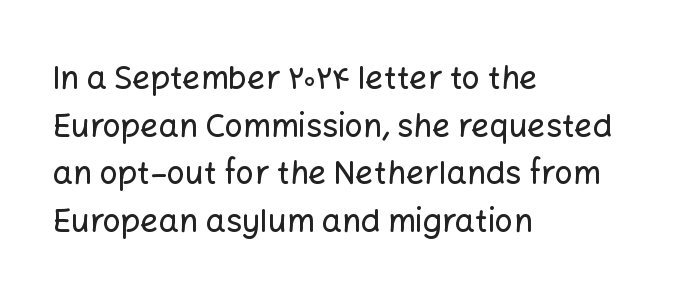
Ascenders rise straight up at ninety degrees. Horizontally, the lines are justified to the leading edge only. Interline gaps are of average width in this sample. Rule under the text: the space is simply empty. Nothing sits at the stroke ends, so this counts as sans-serif.
